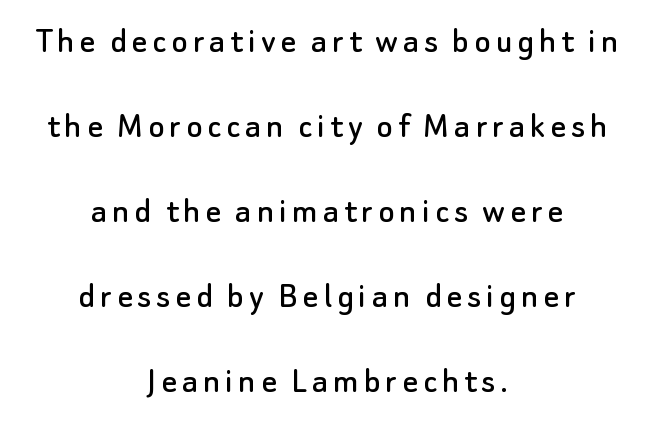
{"serif": "no", "italic": "no", "width": "normal", "stroke_contrast": "low", "x_height": "small", "monospaced": "no", "underline": "no", "align": "center", "line_spacing": "loose", "line_spacing_ratio": 2.24, "glyph_px": 38}
